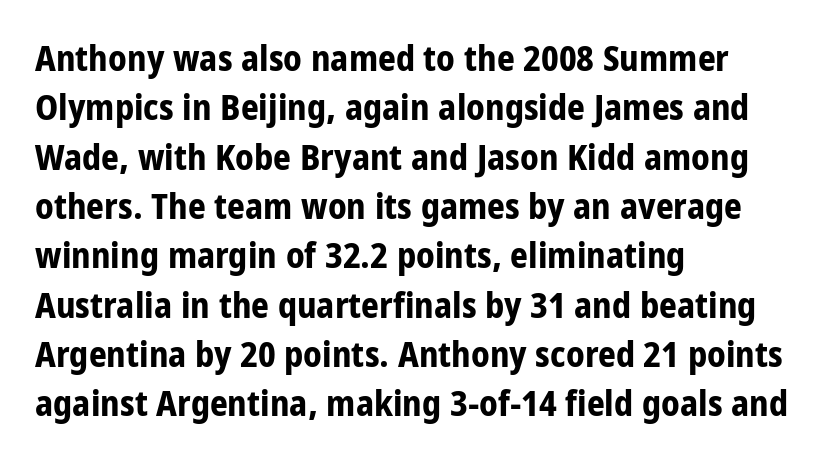
{"serif": "no", "italic": "no", "bold": "yes", "weight": "bold", "width": "condensed", "stroke_contrast": "low", "x_height": "large", "monospaced": "no", "underline": "no", "align": "left", "line_spacing": "normal", "line_spacing_ratio": 1.41, "letter_spacing": "normal", "letter_spacing_em": 0.0, "glyph_px": 35}
